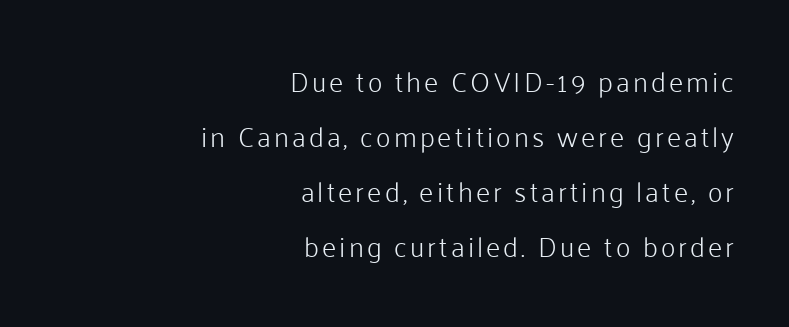
The image shows 28 px light sans-serif type, upright; set right-aligned, loose line spacing (1.97x), not underlined; low stroke contrast and a medium x-height.
